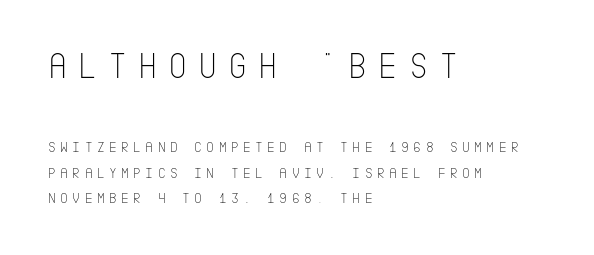
The image shows 37 px thin, condensed sans-serif type, upright; set left-aligned, normal line spacing (1.7x), unusually wide letter spacing (+0.29 em), not underlined; the first (top) block is 2.47x larger; low stroke contrast and a large x-height.
